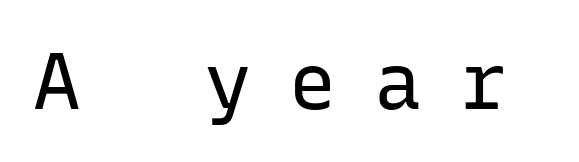
You could count columns in this text — the font is strictly monospaced. The letterforms stand isolated, each surrounded by extra space. Observe the absence of serifs on each vertical stroke in this sample. Glance below the letters and you will spot only blank space. Does the lettering tilt? It doesn't — this is upright. On a weight scale, this lands at 450 or below.
